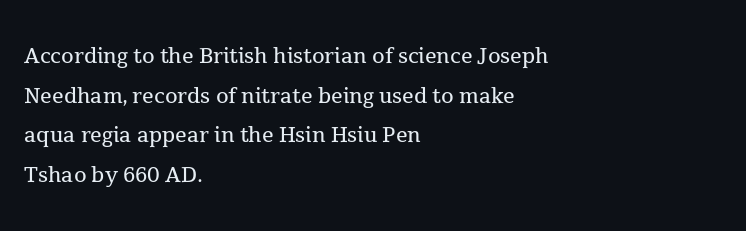
The image shows 29 px regular-weight serif type, upright; set left-aligned, normal line spacing (1.37x), normal letter spacing, not underlined; a medium x-height.
